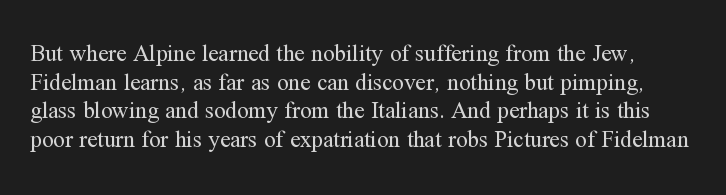
Q: Is the text bold? A: No.
Q: Is the text italic (slanted)? A: No, it is upright.
Q: Is the text underlined? A: No.
Q: Is the spacing between letters normal or unusually wide? A: Normal.
